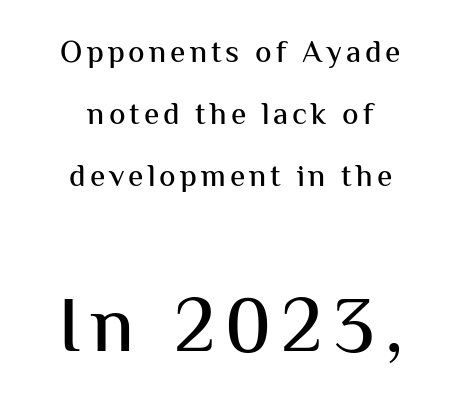
The image shows 78 px sans-serif type, upright; set centered, loose line spacing (2.0x), not underlined; the second (bottom) block is 2.52x larger; medium stroke contrast and a medium x-height.
